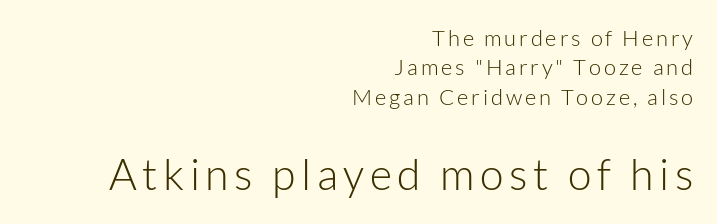
{"serif": "no", "italic": "no", "bold": "no", "weight": "light", "width": "normal", "stroke_contrast": "low", "x_height": "medium", "monospaced": "no", "underline": "no", "align": "right", "line_spacing": "normal", "line_spacing_ratio": 1.34, "larger_block": "second", "size_ratio": 1.95, "glyph_px": 43}
